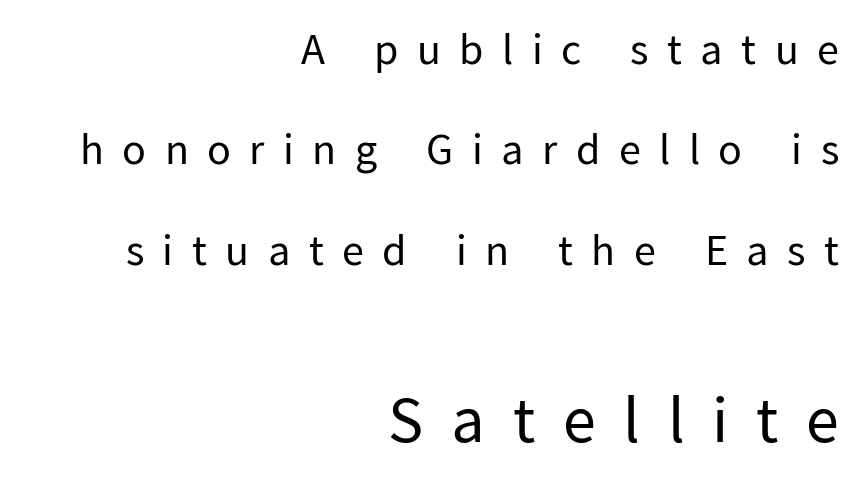
The image shows 66 px regular-weight sans-serif type, upright; set right-aligned, loose line spacing (2.28x), unusually wide letter spacing (+0.42 em), not underlined; the second (bottom) block is 1.5x larger; low stroke contrast and a medium x-height.
